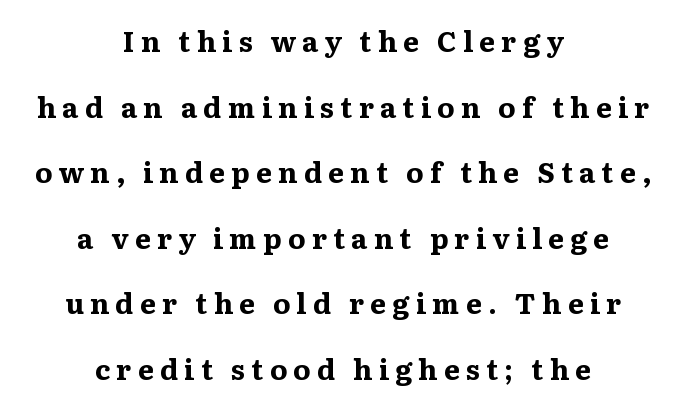
The image shows 28 px bold, wide serif type, upright; set centered, loose line spacing (2.34x), unusually wide letter spacing (+0.22 em), not underlined; medium stroke contrast and a medium x-height.
